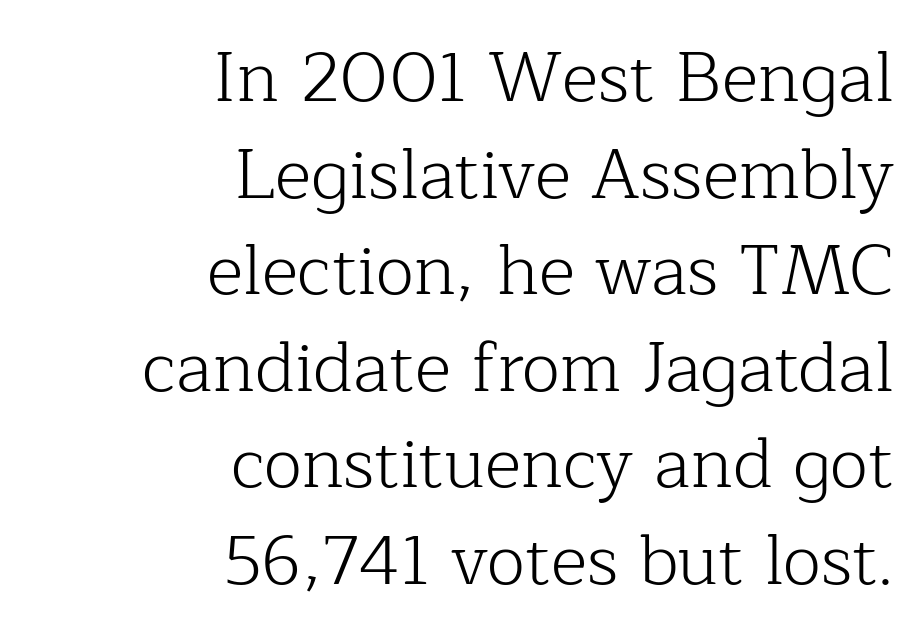
Spacing verdict: proportional, widths tailored to each character. The strokes carry an ordinary text weight at most. Notice how descenders clear the ascenders below comfortably — that's standard leading. Line endings align vertically; line beginnings do not. Ascenders rise straight up at ninety degrees. Letter spacing: default.
